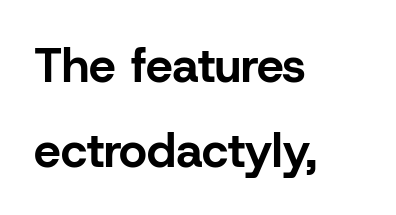
Words float on clear page, feet unadorned. Every character sits straight up, as roman type does. This sample has the flowing, uneven cadence of proportional lettering. Default kerning and tracking; the words read as compact shapes.
